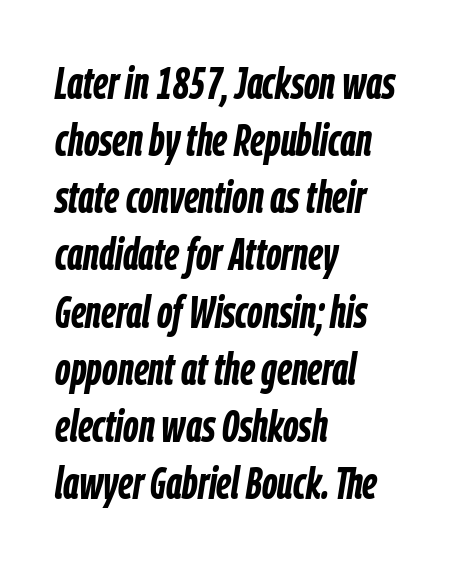
{"italic": "yes", "lean": "right", "slant_degrees": 9, "bold": "yes", "weight": "semibold", "width": "condensed", "stroke_contrast": "low", "x_height": "medium", "monospaced": "no", "underline": "no", "align": "left", "line_spacing": "normal", "line_spacing_ratio": 1.27, "letter_spacing": "normal", "letter_spacing_em": 0.0, "glyph_px": 45}
